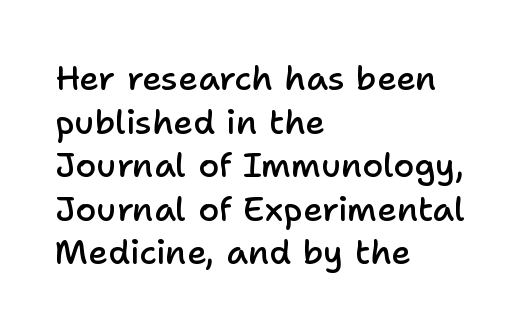
{"serif": "no", "italic": "no", "bold": "semi", "weight": "semibold", "width": "normal", "stroke_contrast": "low", "x_height": "medium", "monospaced": "no", "underline": "no", "align": "left", "line_spacing": "normal", "line_spacing_ratio": 1.28, "letter_spacing": "normal", "letter_spacing_em": 0.0, "glyph_px": 34}
